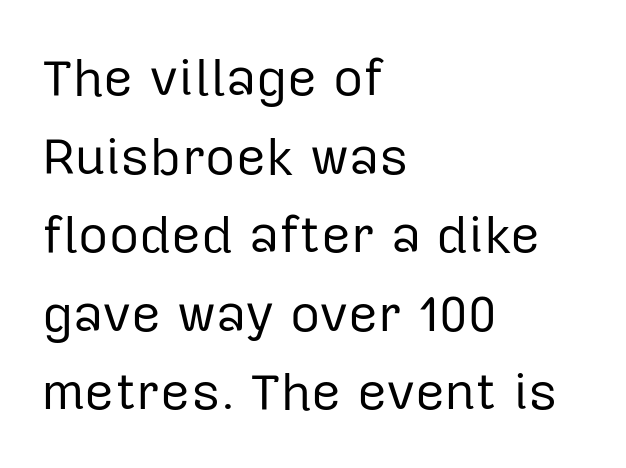
Q: Is the text bold? A: No.
Q: Is the text italic (slanted)? A: No, it is upright.
Q: Is the typeface a serif or a sans-serif typeface? A: Sans-serif.
Q: Is the text underlined? A: No.
Q: How is the paragraph aligned? A: Left-aligned.
Q: Is the spacing between letters normal or unusually wide? A: Normal.
Q: Is the spacing between lines tight, normal or loose? A: Normal.
Q: Width (condensed, normal, or wide)? A: Normal.
Q: Stroke contrast? A: Low.
Q: x-height? A: Medium.
Q: Monospaced? A: No.
